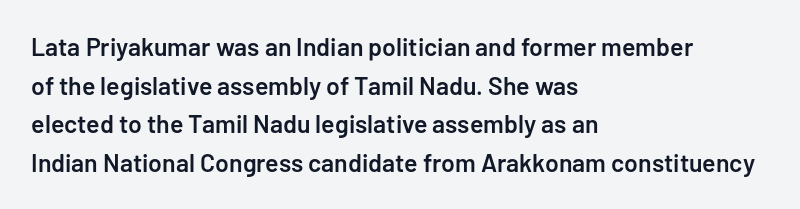
Quick note: underline off. The passage is arranged the way most books set body copy — flush left. Quick note: interline space is typical. Posture: vertical. The letters sit at their default tracking, neither squeezed nor spread.
